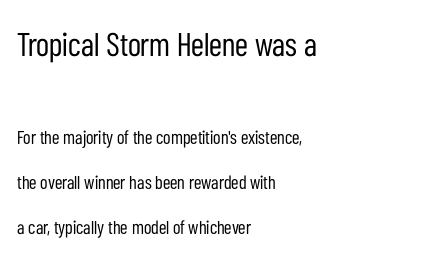
Q: Is the text bold? A: No.
Q: Is the text italic (slanted)? A: No, it is upright.
Q: Is the typeface a serif or a sans-serif typeface? A: Sans-serif.
Q: Is the text underlined? A: No.
Q: How is the paragraph aligned? A: Left-aligned.
Q: Is the spacing between letters normal or unusually wide? A: Normal.
Q: Is the spacing between lines tight, normal or loose? A: Loose.
Q: Which block of text is set in a larger size, the first (top) or the second (bottom)? A: The first (top) one.
Q: Width (condensed, normal, or wide)? A: Condensed.
Q: Stroke contrast? A: Low.
Q: x-height? A: Medium.
Q: Monospaced? A: No.
